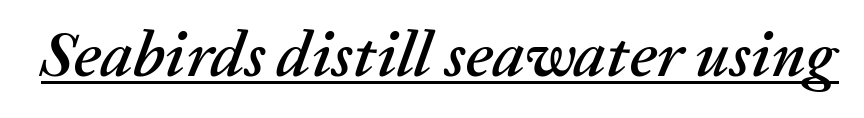
Q: Is the text italic (slanted)? A: Yes, it leans right by about 20 degrees.
Q: Is the text underlined? A: Yes.
Q: Is the spacing between letters normal or unusually wide? A: Normal.
Q: Width (condensed, normal, or wide)? A: Normal.
Q: Stroke contrast? A: Medium.
Q: x-height? A: Medium.
Q: Monospaced? A: No.
